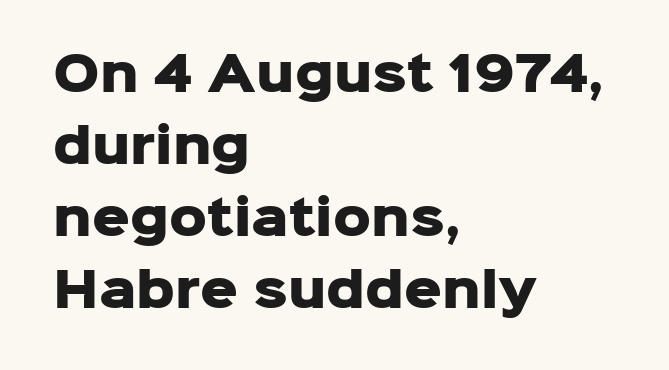
The image shows 47 px heavy sans-serif type, upright; set left-aligned, normal line spacing (1.53x), normal letter spacing, not underlined; low stroke contrast and a medium x-height.
